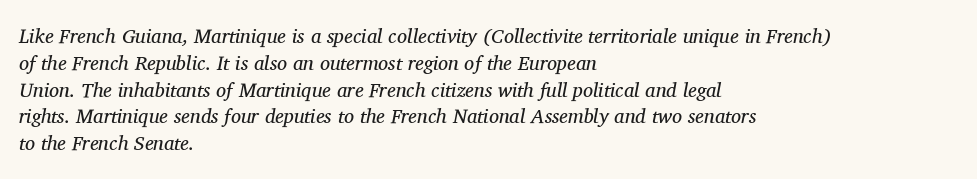
The image shows 20 px text type, italic (leaning right); set left-aligned, normal line spacing (1.34x), normal letter spacing, not underlined.
